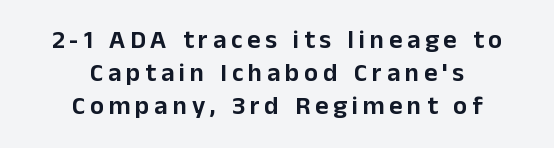
Q: Is the text italic (slanted)? A: No, it is upright.
Q: Is the text underlined? A: No.
Q: How is the paragraph aligned? A: Centered.
Q: Is the spacing between lines tight, normal or loose? A: Normal.
